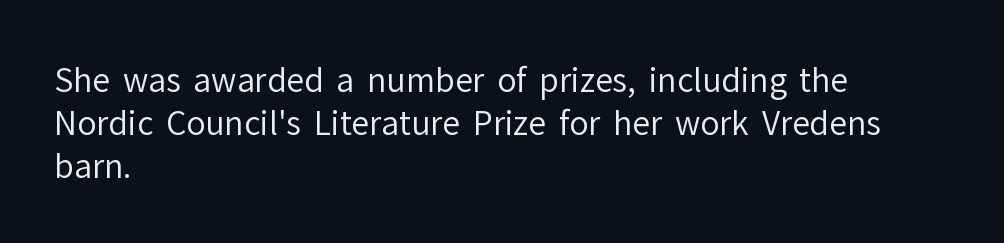
Q: Is the text bold? A: No.
Q: Is the text italic (slanted)? A: No, it is upright.
Q: Is the typeface a serif or a sans-serif typeface? A: Sans-serif.
Q: Is the text underlined? A: No.
Q: How is the paragraph aligned? A: Left-aligned.
Q: Is the spacing between letters normal or unusually wide? A: Normal.
Q: Is the spacing between lines tight, normal or loose? A: Normal.
Q: Width (condensed, normal, or wide)? A: Normal.
Q: Stroke contrast? A: Low.
Q: x-height? A: Medium.
Q: Monospaced? A: No.
